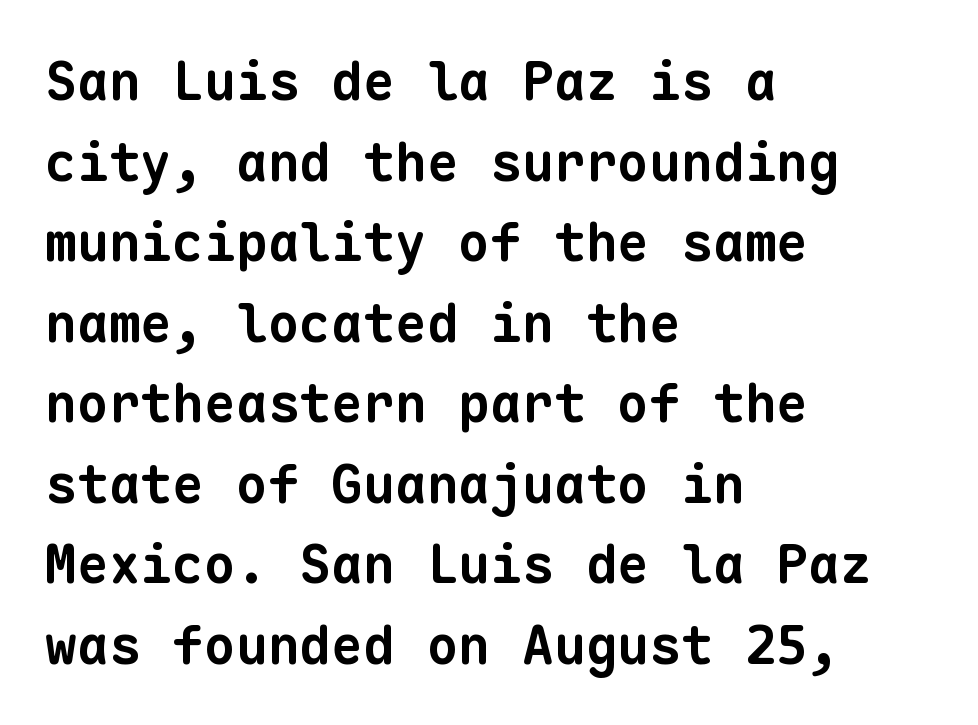
This rendering leaves character spacing at its baseline value. Compared with a centered layout, this one pins lines to the left instead. Leading: standard. Caption: bold face, heavy strokes.
